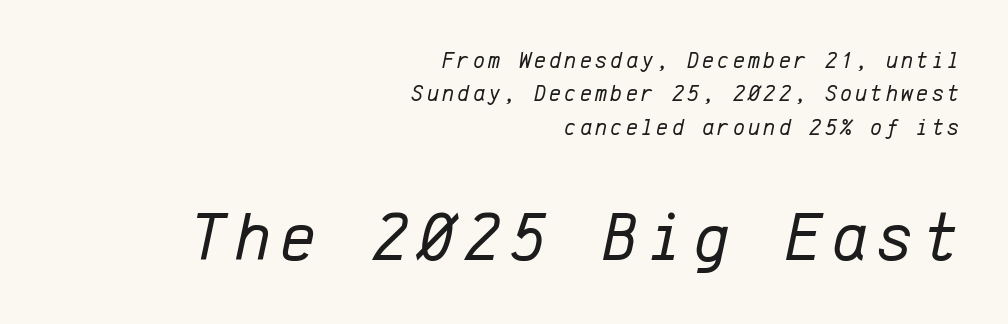
The image shows 69 px regular-weight type, italic (leaning right), monospaced; set right-aligned, normal line spacing (1.45x), not underlined; the second (bottom) block is 3.0x larger; low stroke contrast and a medium x-height.
